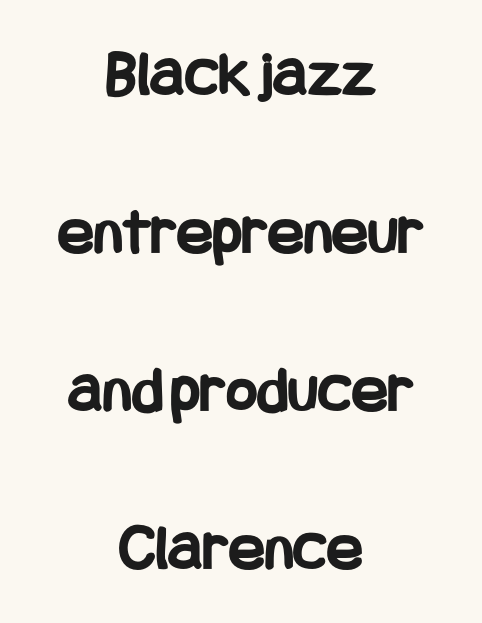
{"serif": "no", "italic": "no", "bold": "yes", "weight": "bold", "width": "condensed", "stroke_contrast": "low", "x_height": "large", "underline": "no", "align": "center", "line_spacing": "loose", "line_spacing_ratio": 2.36, "letter_spacing": "normal", "letter_spacing_em": 0.0, "glyph_px": 67}
